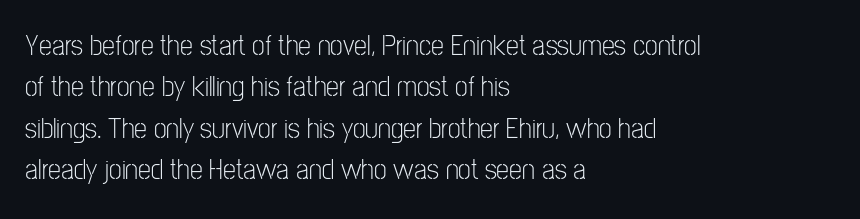
The image shows 29 px light, condensed sans-serif type, upright; set left-aligned, normal line spacing (1.43x), normal letter spacing, not underlined; low stroke contrast and a medium x-height.
